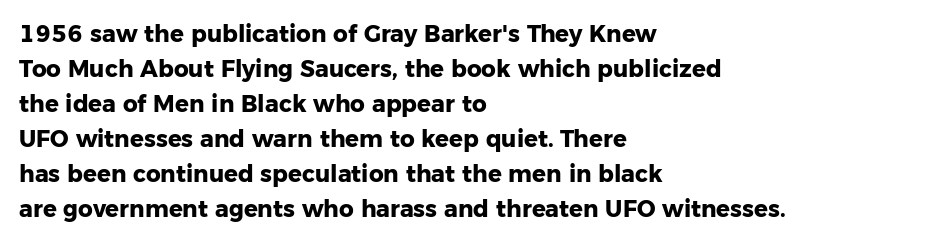
{"italic": "no", "bold": "yes", "underline": "no", "align": "left", "line_spacing": "normal", "line_spacing_ratio": 1.52, "letter_spacing": "normal", "letter_spacing_em": 0.0, "glyph_px": 23}
